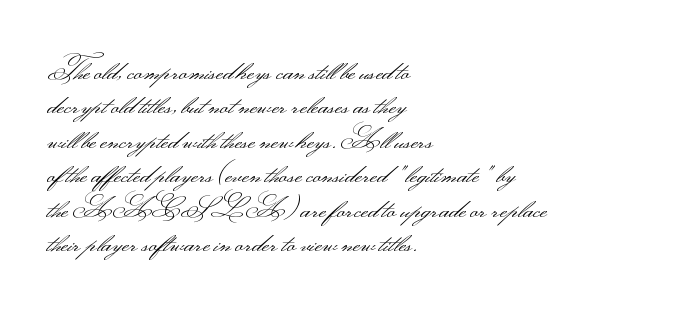
Character widths vary here, with narrow letters taking less room than wide ones. Any mark beneath the type? The region is blank. Stem width sits at or under what a default text font uses. How are the letters spaced? Ordinarily, with no added tracking.
